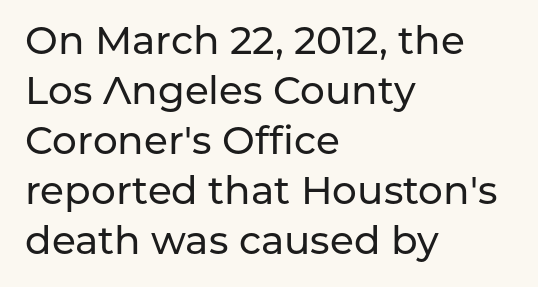
{"serif": "no", "italic": "no", "width": "normal", "stroke_contrast": "low", "x_height": "medium", "monospaced": "no", "underline": "no", "align": "left", "line_spacing": "normal", "line_spacing_ratio": 1.28, "letter_spacing": "normal", "letter_spacing_em": 0.0, "glyph_px": 39}
